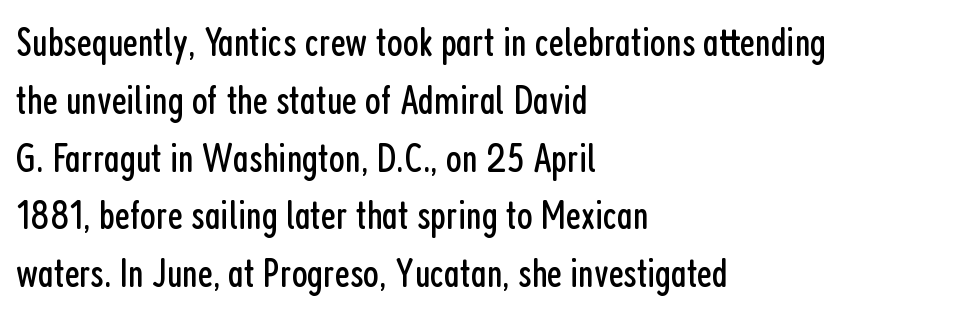
Q: Is the text bold? A: No.
Q: Is the text italic (slanted)? A: No, it is upright.
Q: Is the typeface a serif or a sans-serif typeface? A: Sans-serif.
Q: Is the text underlined? A: No.
Q: How is the paragraph aligned? A: Left-aligned.
Q: Is the spacing between letters normal or unusually wide? A: Normal.
Q: Is the spacing between lines tight, normal or loose? A: Normal.
Q: Width (condensed, normal, or wide)? A: Condensed.
Q: Stroke contrast? A: Low.
Q: x-height? A: Medium.
Q: Monospaced? A: No.
